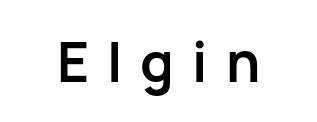
Q: Is the text bold? A: Yes.
Q: Is the text italic (slanted)? A: No, it is upright.
Q: Is the typeface a serif or a sans-serif typeface? A: Sans-serif.
Q: Is the text underlined? A: No.
Q: Is the spacing between letters normal or unusually wide? A: Unusually wide.
Q: Width (condensed, normal, or wide)? A: Normal.
Q: Stroke contrast? A: Low.
Q: x-height? A: Medium.
Q: Monospaced? A: No.
